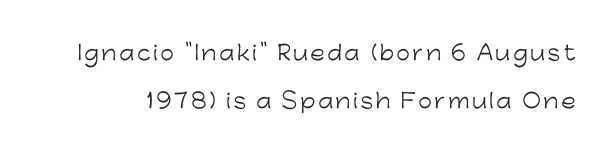
The image shows 20 px text type, upright; set loose line spacing (2.4x), not underlined.
